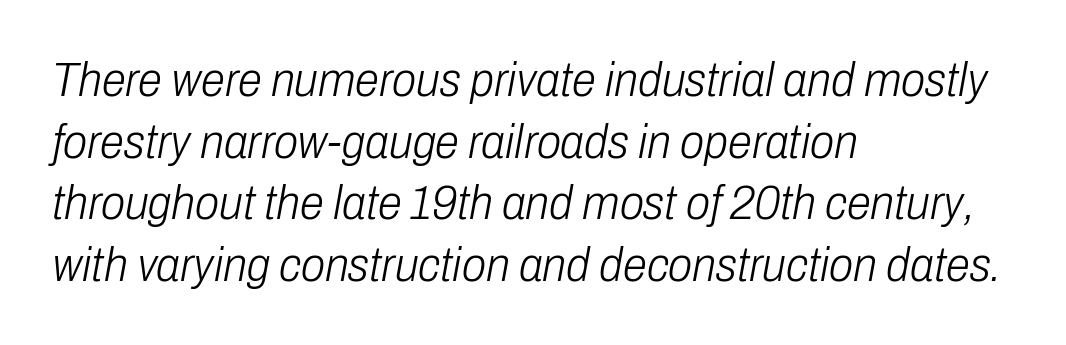
The characters are drawn with everyday or finer stroke widths. Posture: slanted. Varying glyph widths throughout — classic text-font behaviour. Has an underline been added? It has not. Which margin do the lines hug? The left one — the right edge is uneven. Look at the tracking — it's just the regular setting, nothing added.
